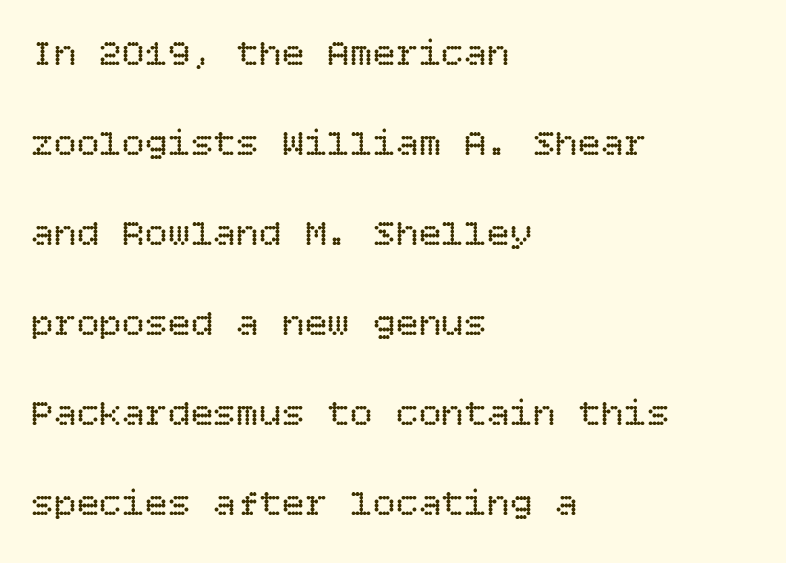
{"italic": "no", "bold": "no", "weight": "regular", "width": "normal", "stroke_contrast": "low", "x_height": "large", "underline": "no", "align": "left", "line_spacing": "loose", "line_spacing_ratio": 2.37, "letter_spacing": "normal", "letter_spacing_em": 0.0, "glyph_px": 38}
